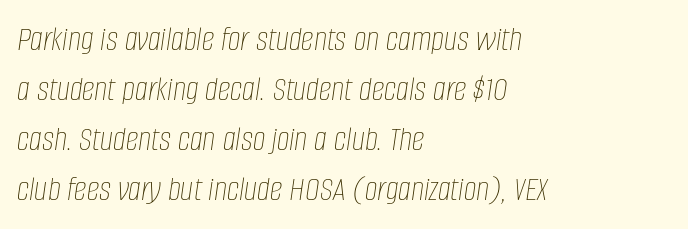
Q: Is the text bold? A: No.
Q: Is the text italic (slanted)? A: Yes, it leans right by about 8 degrees.
Q: Is the text underlined? A: No.
Q: How is the paragraph aligned? A: Left-aligned.
Q: Is the spacing between letters normal or unusually wide? A: Normal.
Q: Is the spacing between lines tight, normal or loose? A: Normal.
Q: Width (condensed, normal, or wide)? A: Condensed.
Q: Stroke contrast? A: Low.
Q: x-height? A: Large.
Q: Monospaced? A: No.
